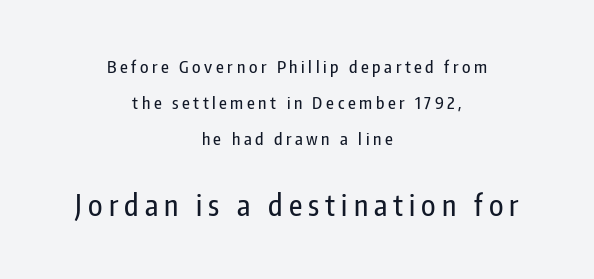
The image shows 29 px condensed sans-serif type, upright; set centered, loose line spacing (2.12x), unusually wide letter spacing (+0.21 em), not underlined; the second (bottom) block is 1.71x larger; low stroke contrast and a medium x-height.
